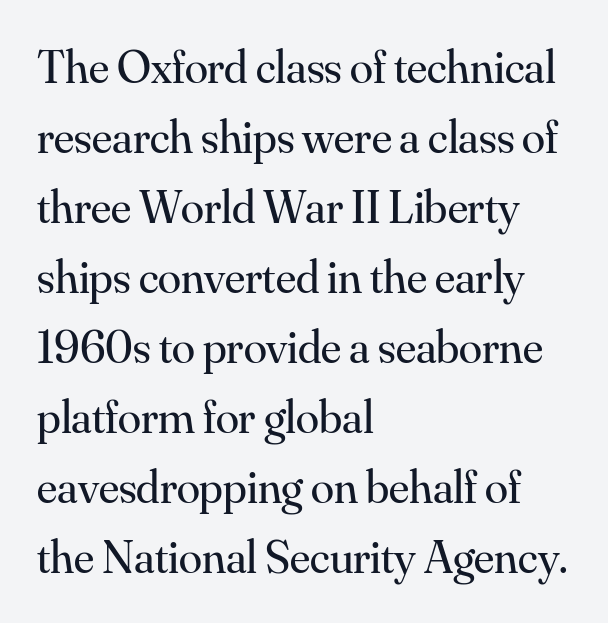
The image shows 47 px regular-weight serif type, upright; set left-aligned, normal line spacing (1.49x), normal letter spacing, not underlined; medium stroke contrast and a small x-height.
